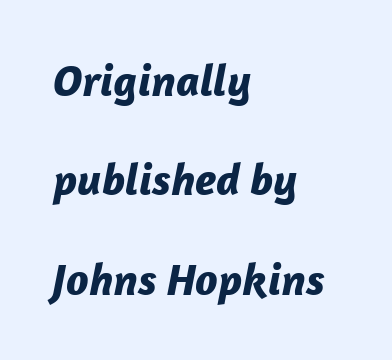
Is this a fixed-width face? No — the glyphs have proportional, varying widths. This sample is left-justified, so line endings fall wherever the words run out. Nobody drew a line under any word here. Compared with typical body copy, the letter spacing here is the same. Strokes here are thick enough to call this a true bold. Rendered with sloped, italic letterforms.
